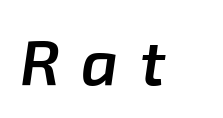
Q: Is the text bold? A: Semi-bold.
Q: Is the text italic (slanted)? A: Yes, it leans right by about 8 degrees.
Q: Is the text underlined? A: No.
Q: Is the spacing between letters normal or unusually wide? A: Unusually wide.
Q: Width (condensed, normal, or wide)? A: Normal.
Q: Stroke contrast? A: Low.
Q: x-height? A: Medium.
Q: Monospaced? A: No.
